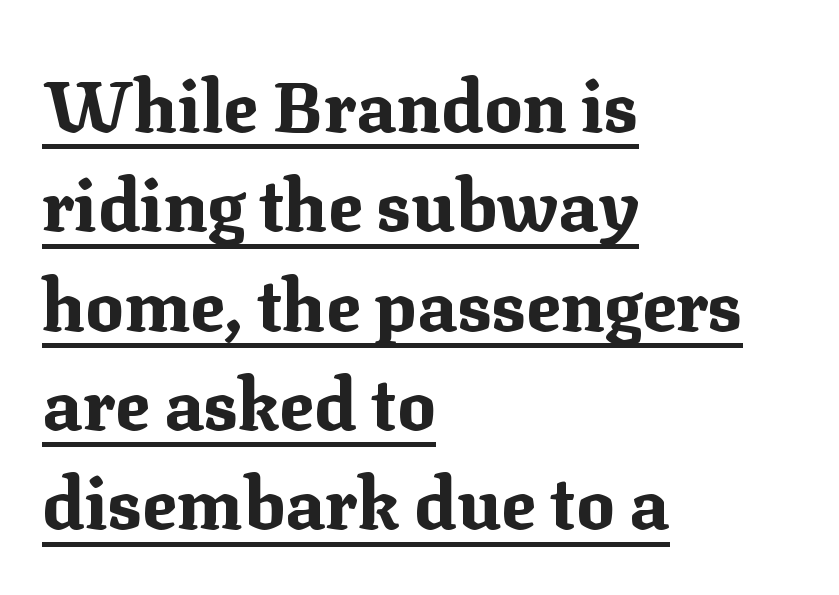
Caption: multi-line text, flush left, ragged right. Pretty heavy lettering here — definitely bold. Italic? Not at all — the glyphs are vertical. Classification — serif. These lines keep a tight, regular rhythm from letter to letter. Regarding leading, the lines here are spaced in the standard way.
